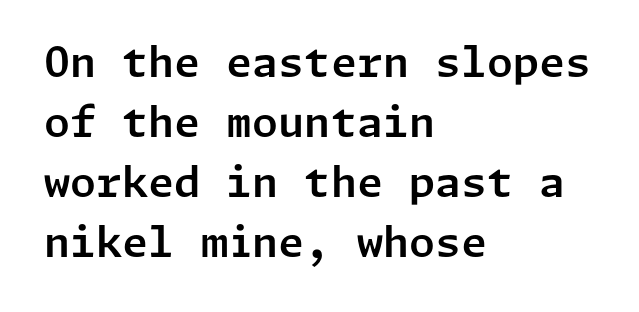
{"serif": "no", "italic": "no", "width": "normal", "stroke_contrast": "low", "x_height": "medium", "underline": "no", "align": "left", "line_spacing": "normal", "line_spacing_ratio": 1.43, "letter_spacing": "normal", "letter_spacing_em": 0.0, "glyph_px": 42}
